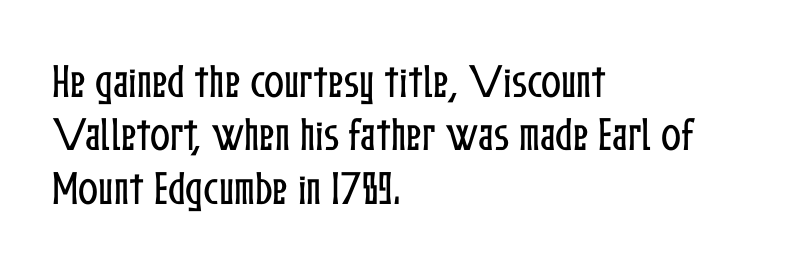
{"italic": "no", "width": "condensed", "stroke_contrast": "low", "x_height": "medium", "monospaced": "no", "underline": "no", "align": "left", "line_spacing": "normal", "line_spacing_ratio": 1.44, "letter_spacing": "normal", "letter_spacing_em": 0.0, "glyph_px": 37}
